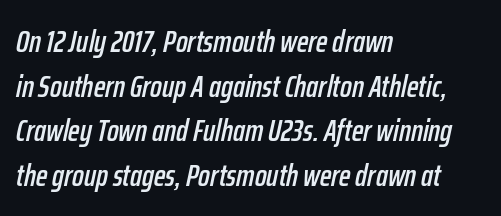
Q: Is the text italic (slanted)? A: Yes, it leans right by about 12 degrees.
Q: Is the text underlined? A: No.
Q: How is the paragraph aligned? A: Left-aligned.
Q: Is the spacing between letters normal or unusually wide? A: Normal.
Q: Is the spacing between lines tight, normal or loose? A: Normal.
Q: Width (condensed, normal, or wide)? A: Condensed.
Q: Stroke contrast? A: Low.
Q: x-height? A: Medium.
Q: Monospaced? A: No.
